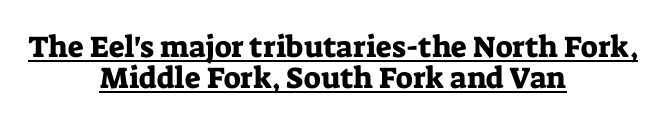
The image shows 30 px serif type, upright; set centered, tight line spacing (1.04x), normal letter spacing, underlined; low stroke contrast and a medium x-height.
